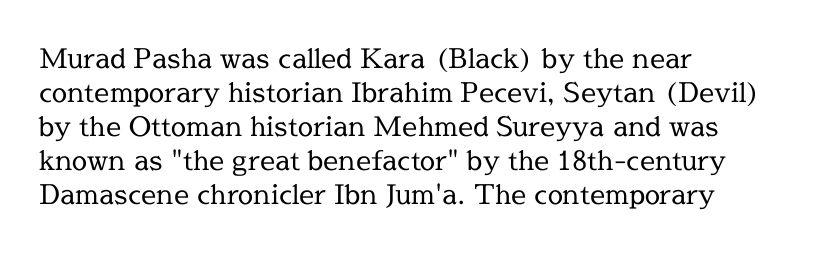
Q: Is the text bold? A: No.
Q: Is the text italic (slanted)? A: No, it is upright.
Q: Is the text underlined? A: No.
Q: How is the paragraph aligned? A: Left-aligned.
Q: Is the spacing between letters normal or unusually wide? A: Normal.
Q: Is the spacing between lines tight, normal or loose? A: Normal.
